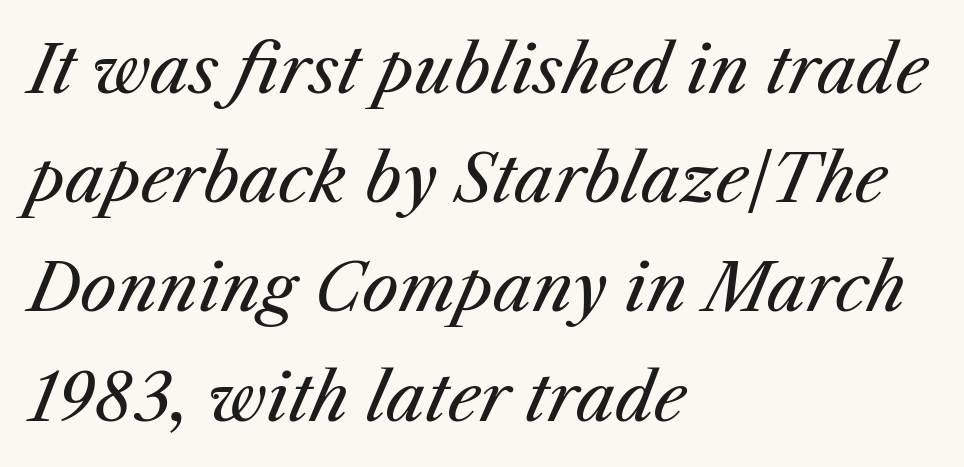
The image shows 65 px regular-weight type, italic (leaning right); set left-aligned, normal line spacing (1.68x), normal letter spacing, not underlined; medium stroke contrast and a medium x-height.
